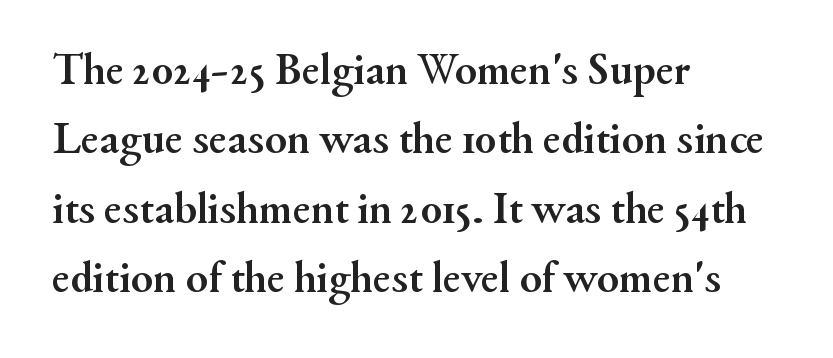
Q: Is the text bold? A: Yes.
Q: Is the text italic (slanted)? A: No, it is upright.
Q: Is the typeface a serif or a sans-serif typeface? A: Serif.
Q: Is the text underlined? A: No.
Q: How is the paragraph aligned? A: Left-aligned.
Q: Is the spacing between letters normal or unusually wide? A: Normal.
Q: Is the spacing between lines tight, normal or loose? A: Normal.
Q: Width (condensed, normal, or wide)? A: Normal.
Q: Stroke contrast? A: Medium.
Q: x-height? A: Small.
Q: Monospaced? A: No.
